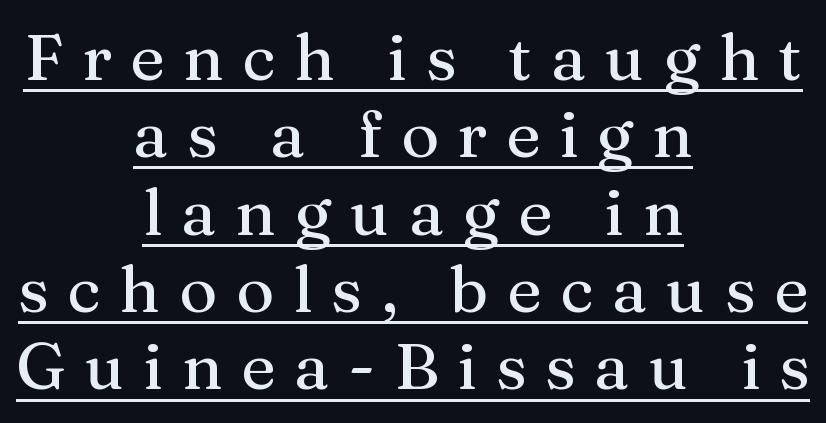
Q: Is the text italic (slanted)? A: No, it is upright.
Q: Is the typeface a serif or a sans-serif typeface? A: Serif.
Q: Is the text underlined? A: Yes.
Q: How is the paragraph aligned? A: Centered.
Q: Is the spacing between letters normal or unusually wide? A: Unusually wide.
Q: Width (condensed, normal, or wide)? A: Normal.
Q: Stroke contrast? A: Medium.
Q: x-height? A: Medium.
Q: Monospaced? A: No.
